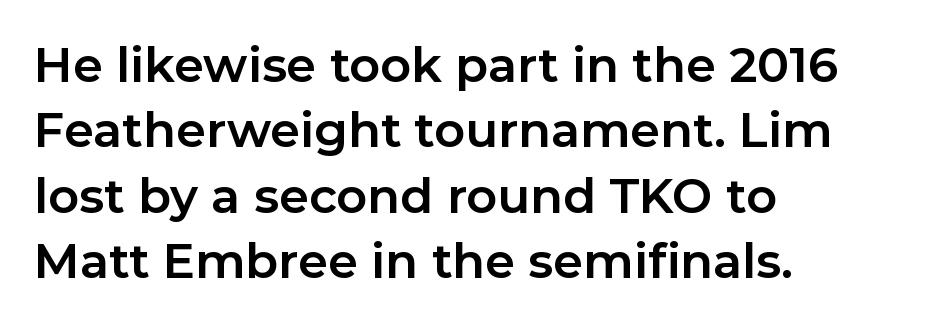
This sample has the flowing, uneven cadence of proportional lettering. Look at the stroke-to-counter ratio: heavy, a bold. A student would call this left alignment; a typographer would say flush left, rag right. Stroke terminals: plain, sans-serif. Compared with typical body copy, the letter spacing here is the same. The axis of the letterforms is exactly vertical.
